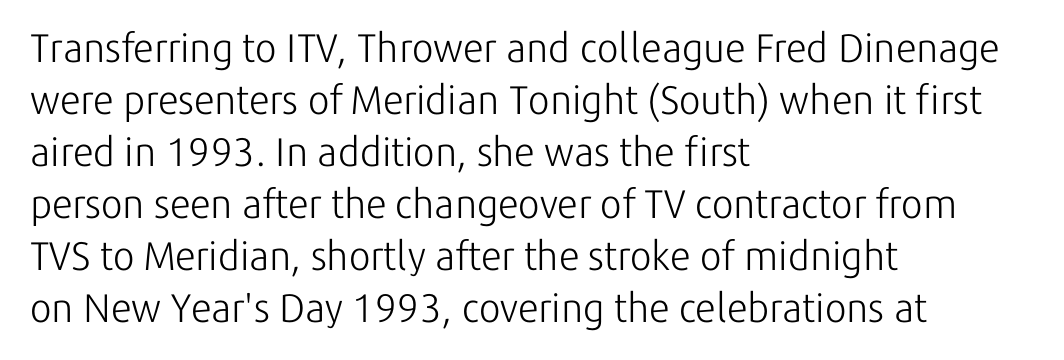
Q: Is the text bold? A: No.
Q: Is the text italic (slanted)? A: No, it is upright.
Q: Is the typeface a serif or a sans-serif typeface? A: Sans-serif.
Q: Is the text underlined? A: No.
Q: How is the paragraph aligned? A: Left-aligned.
Q: Is the spacing between letters normal or unusually wide? A: Normal.
Q: Is the spacing between lines tight, normal or loose? A: Normal.
Q: Width (condensed, normal, or wide)? A: Normal.
Q: Stroke contrast? A: Low.
Q: x-height? A: Medium.
Q: Monospaced? A: No.
